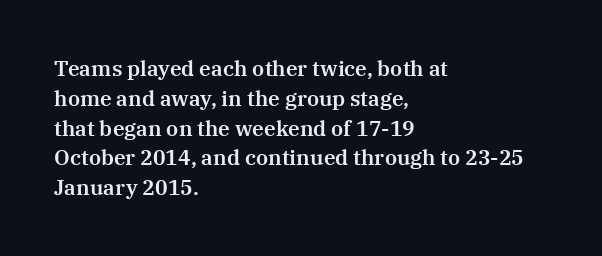
{"italic": "no", "underline": "no", "align": "left", "line_spacing": "normal", "line_spacing_ratio": 1.42, "letter_spacing": "normal", "letter_spacing_em": 0.0, "glyph_px": 21}
